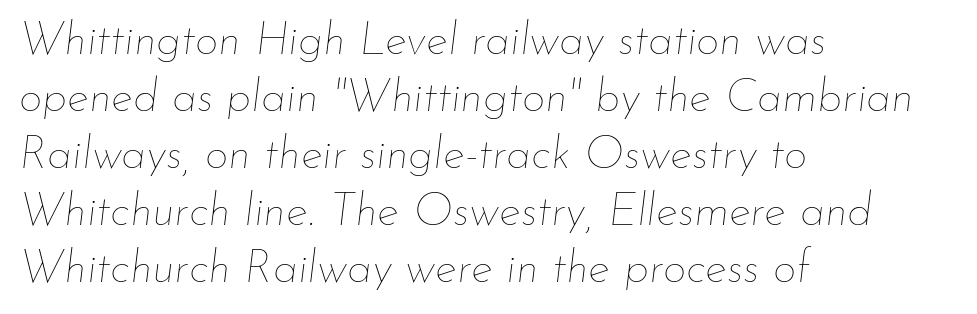
Q: Is the text bold? A: No.
Q: Is the text italic (slanted)? A: Yes, it leans right by about 7 degrees.
Q: Is the text underlined? A: No.
Q: How is the paragraph aligned? A: Left-aligned.
Q: Is the spacing between letters normal or unusually wide? A: Normal.
Q: Width (condensed, normal, or wide)? A: Normal.
Q: Stroke contrast? A: Low.
Q: x-height? A: Small.
Q: Monospaced? A: No.
